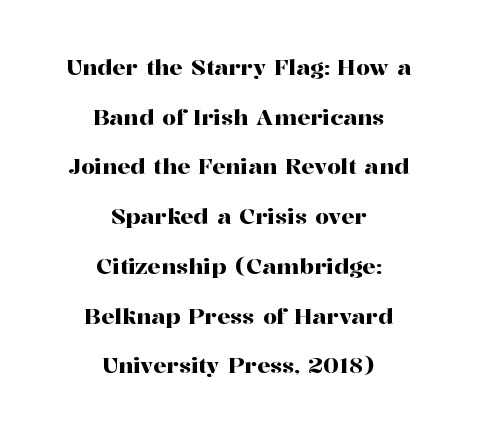
{"italic": "no", "underline": "no", "align": "center", "line_spacing": "loose", "line_spacing_ratio": 2.26, "letter_spacing": "normal", "letter_spacing_em": 0.0, "glyph_px": 22}
